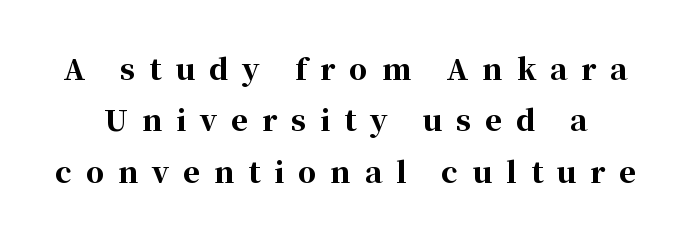
Q: Is the text bold? A: Yes.
Q: Is the text italic (slanted)? A: No, it is upright.
Q: Is the typeface a serif or a sans-serif typeface? A: Serif.
Q: Is the text underlined? A: No.
Q: Is the spacing between letters normal or unusually wide? A: Unusually wide.
Q: Width (condensed, normal, or wide)? A: Normal.
Q: Stroke contrast? A: High.
Q: x-height? A: Medium.
Q: Monospaced? A: No.
